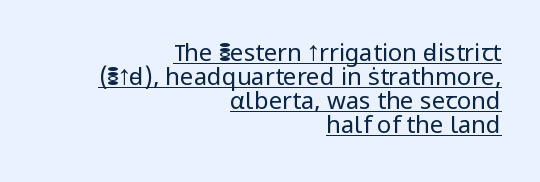
The image shows 24 px text type, upright; set right-aligned, tight line spacing (1.0x), normal letter spacing, underlined.
